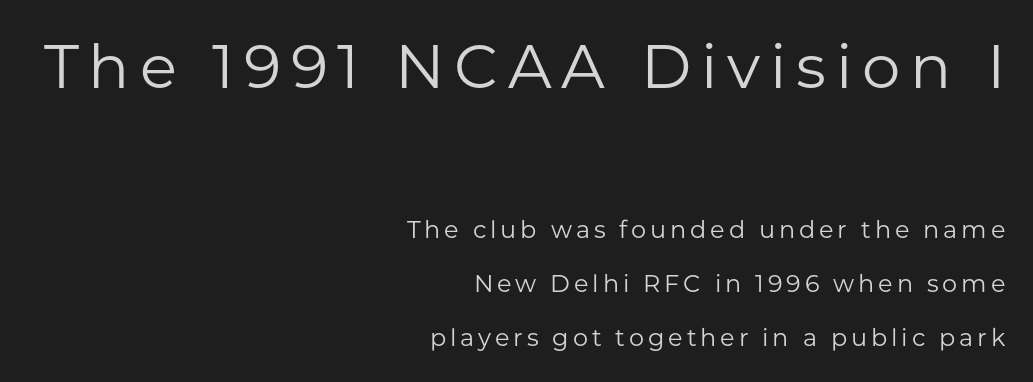
{"serif": "no", "italic": "no", "bold": "no", "weight": "regular", "width": "normal", "stroke_contrast": "low", "x_height": "medium", "monospaced": "no", "underline": "no", "align": "right", "line_spacing": "loose", "line_spacing_ratio": 2.25, "larger_block": "first", "size_ratio": 2.54, "glyph_px": 61}
